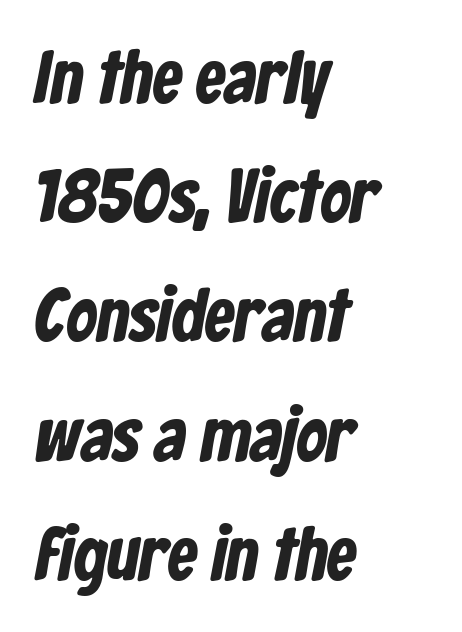
{"serif": "no", "width": "condensed", "stroke_contrast": "low", "x_height": "medium", "monospaced": "no", "underline": "no", "align": "left", "line_spacing": "normal", "line_spacing_ratio": 1.59, "letter_spacing": "normal", "letter_spacing_em": 0.0, "glyph_px": 75}
